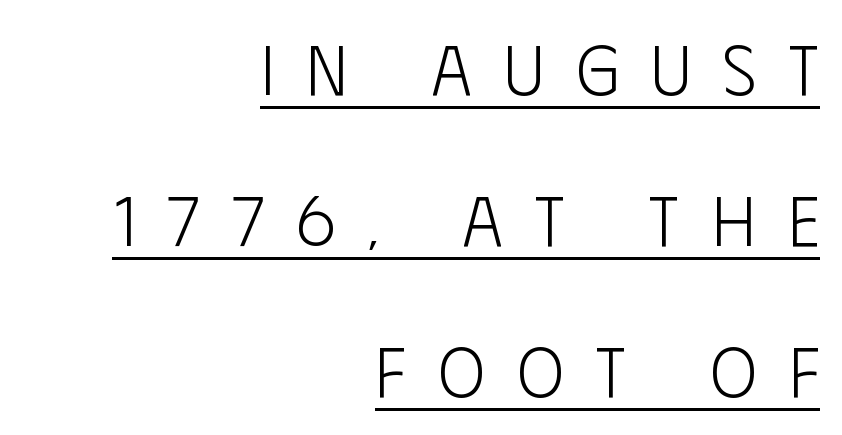
Q: Is the text bold? A: No.
Q: Is the text italic (slanted)? A: No, it is upright.
Q: Is the typeface a serif or a sans-serif typeface? A: Sans-serif.
Q: Is the text underlined? A: Yes.
Q: How is the paragraph aligned? A: Right-aligned.
Q: Is the spacing between letters normal or unusually wide? A: Unusually wide.
Q: Is the spacing between lines tight, normal or loose? A: Loose.
Q: Width (condensed, normal, or wide)? A: Condensed.
Q: Stroke contrast? A: Low.
Q: x-height? A: Large.
Q: Monospaced? A: No.
